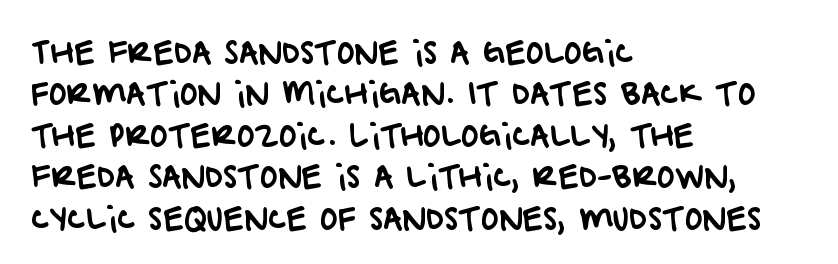
The image shows 30 px sans-serif type; set left-aligned, normal line spacing (1.38x), normal letter spacing, not underlined; low stroke contrast and a large x-height.
